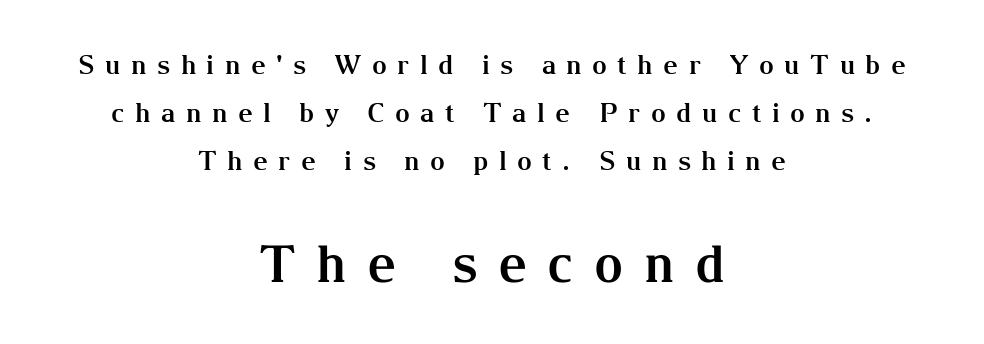
Q: Is the text bold? A: Yes.
Q: Is the text italic (slanted)? A: No, it is upright.
Q: Is the typeface a serif or a sans-serif typeface? A: Serif.
Q: Is the text underlined? A: No.
Q: How is the paragraph aligned? A: Centered.
Q: Is the spacing between letters normal or unusually wide? A: Unusually wide.
Q: Which block of text is set in a larger size, the first (top) or the second (bottom)? A: The second (bottom) one.
Q: Width (condensed, normal, or wide)? A: Normal.
Q: Stroke contrast? A: Medium.
Q: x-height? A: Medium.
Q: Monospaced? A: No.
